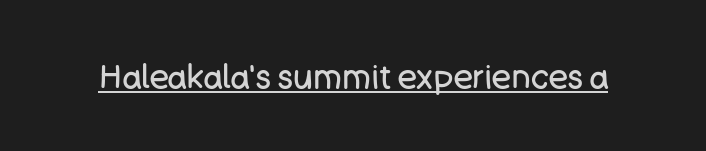
Q: Is the text bold? A: No.
Q: Is the text italic (slanted)? A: No, it is upright.
Q: Is the typeface a serif or a sans-serif typeface? A: Sans-serif.
Q: Is the text underlined? A: Yes.
Q: Is the spacing between letters normal or unusually wide? A: Normal.
Q: Width (condensed, normal, or wide)? A: Normal.
Q: Stroke contrast? A: Low.
Q: x-height? A: Large.
Q: Monospaced? A: No.
